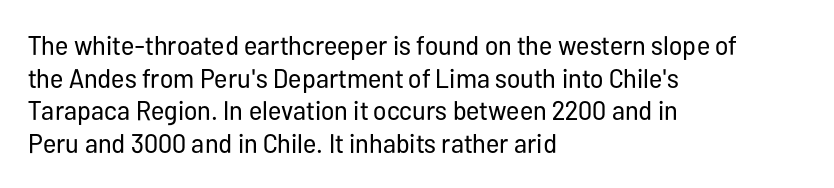
The image shows 27 px text type, upright; set left-aligned, line spacing 1.21x, normal letter spacing, not underlined.
